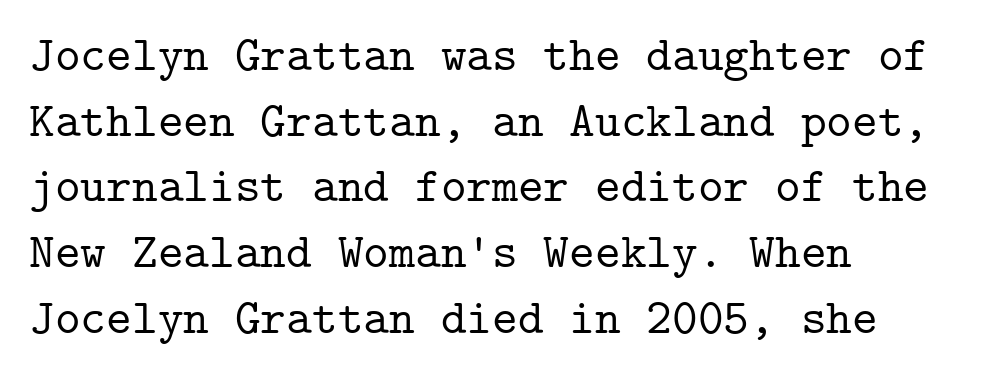
Nothing unusual about the tracking: characters are spaced as the font intends. Is there any slant? The stems are plumb. These lines are set flush left with a ragged right edge. The font family rendered here belongs to the serif group. The string is rendered with underlining switched off. Here the designer chose a console-style face with uniform glyph widths.
